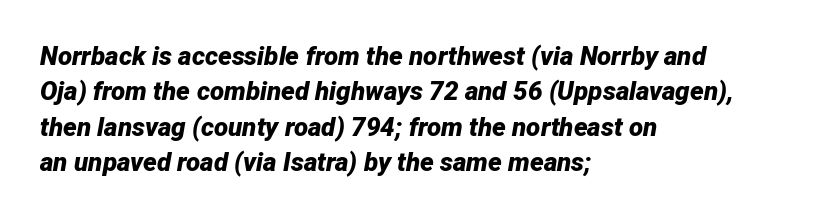
Q: Is the text bold? A: Yes.
Q: Is the text italic (slanted)? A: Yes, it leans right by about 12 degrees.
Q: Is the text underlined? A: No.
Q: How is the paragraph aligned? A: Left-aligned.
Q: Is the spacing between letters normal or unusually wide? A: Normal.
Q: Is the spacing between lines tight, normal or loose? A: Normal.
